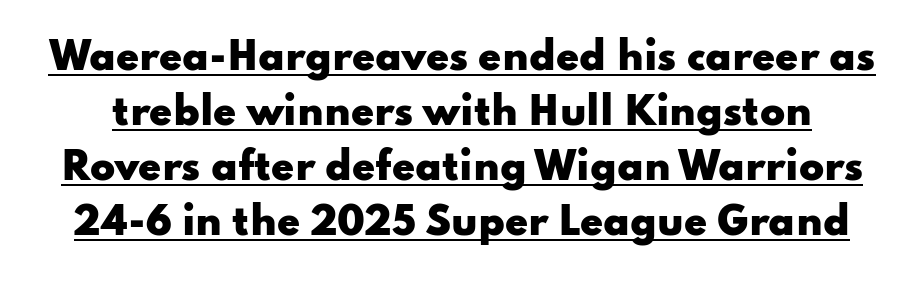
{"serif": "no", "italic": "no", "bold": "yes", "weight": "heavy", "width": "wide", "stroke_contrast": "low", "x_height": "small", "monospaced": "no", "underline": "yes", "line_spacing": "normal", "line_spacing_ratio": 1.49, "letter_spacing": "normal", "letter_spacing_em": 0.0, "glyph_px": 37}
